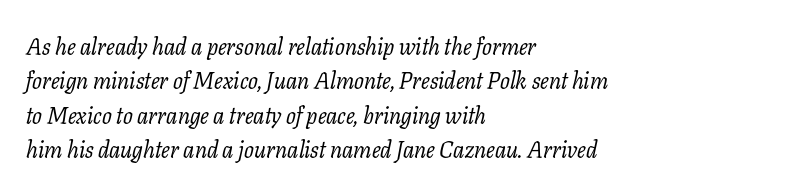
{"italic": "yes", "lean": "right", "slant_degrees": 11, "bold": "no", "underline": "no", "align": "left", "line_spacing": "normal", "line_spacing_ratio": 1.5, "letter_spacing": "normal", "letter_spacing_em": 0.0, "glyph_px": 23}
